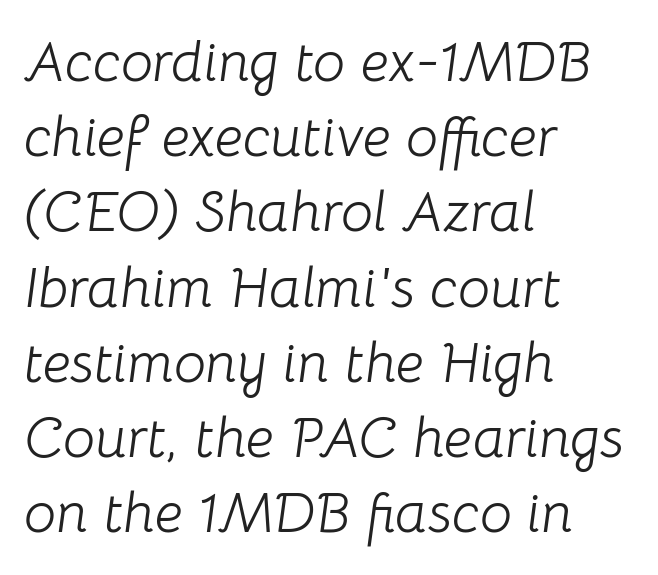
{"italic": "yes", "lean": "right", "slant_degrees": 8, "bold": "no", "weight": "light", "width": "normal", "stroke_contrast": "low", "x_height": "medium", "monospaced": "no", "underline": "no", "align": "left", "line_spacing": "normal", "line_spacing_ratio": 1.32, "letter_spacing": "normal", "letter_spacing_em": 0.0, "glyph_px": 57}
